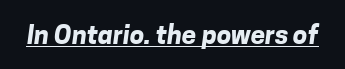
Q: Is the text bold? A: Yes.
Q: Is the text underlined? A: Yes.
Q: Is the spacing between letters normal or unusually wide? A: Normal.
